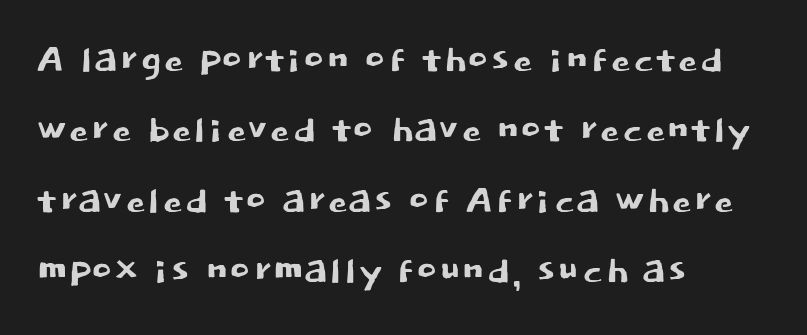
The image shows 50 px sans-serif type, upright; set left-aligned, normal line spacing (1.41x), normal letter spacing, not underlined; low stroke contrast and a large x-height.
